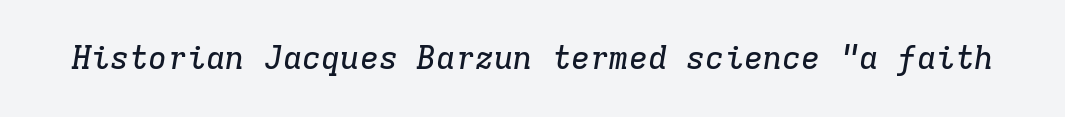
The image shows 32 px serif type, italic (leaning right), monospaced; set normal letter spacing, not underlined; low stroke contrast and a medium x-height.
